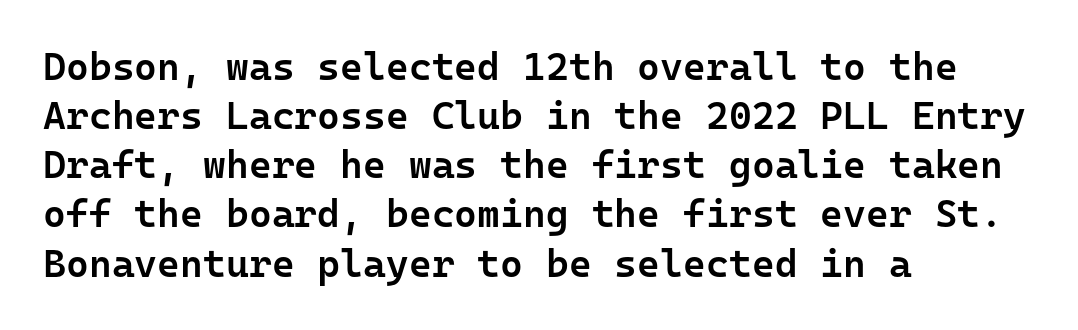
{"serif": "no", "italic": "no", "bold": "semi", "weight": "semibold", "width": "normal", "stroke_contrast": "low", "x_height": "medium", "monospaced": "yes", "underline": "no", "align": "left", "line_spacing": "normal", "line_spacing_ratio": 1.26, "letter_spacing": "normal", "letter_spacing_em": 0.0, "glyph_px": 39}
